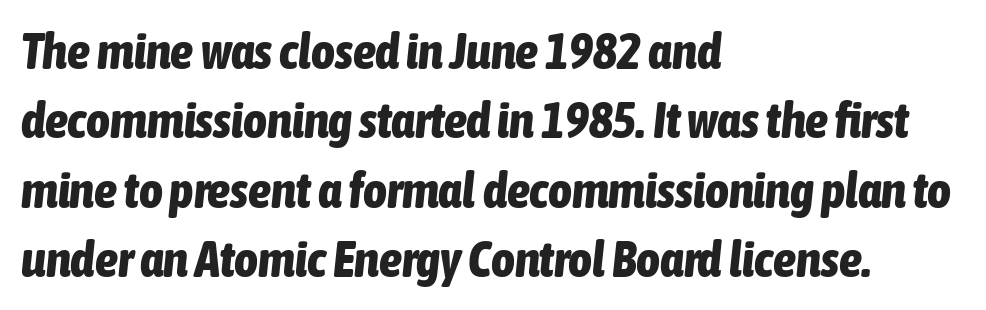
The image shows 51 px bold, condensed type, italic (leaning right); set left-aligned, normal line spacing (1.36x), normal letter spacing, not underlined; low stroke contrast and a medium x-height.
